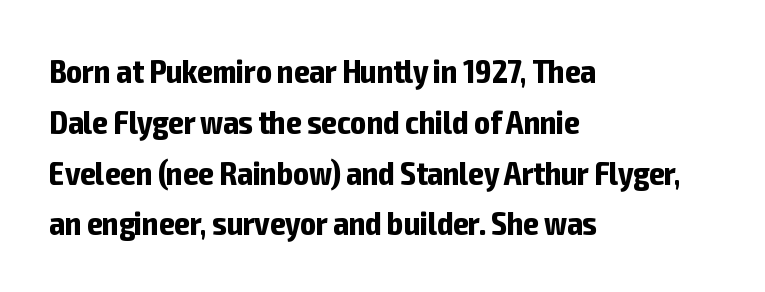
{"serif": "no", "italic": "no", "bold": "yes", "weight": "bold", "width": "condensed", "stroke_contrast": "low", "x_height": "medium", "monospaced": "no", "underline": "no", "align": "left", "line_spacing": "normal", "line_spacing_ratio": 1.54, "letter_spacing": "normal", "letter_spacing_em": 0.0, "glyph_px": 33}
